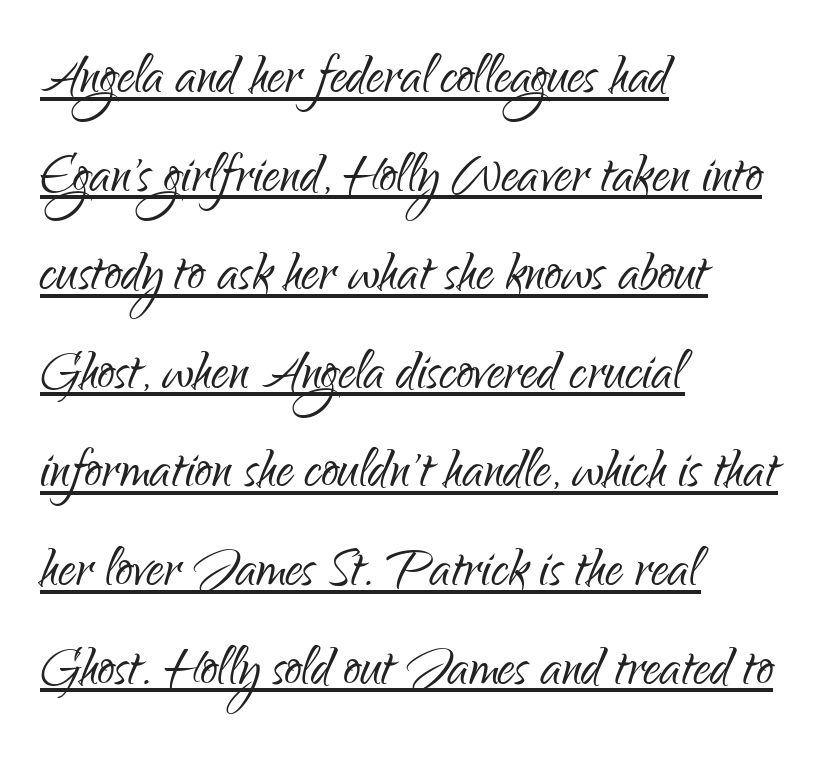
Q: Is the text bold? A: No.
Q: Is the text italic (slanted)? A: Yes.
Q: Is the typeface a serif or a sans-serif typeface? A: Sans-serif.
Q: Is the text underlined? A: Yes.
Q: How is the paragraph aligned? A: Left-aligned.
Q: Is the spacing between letters normal or unusually wide? A: Normal.
Q: Is the spacing between lines tight, normal or loose? A: Normal.
Q: Width (condensed, normal, or wide)? A: Condensed.
Q: Stroke contrast? A: Low.
Q: x-height? A: Small.
Q: Monospaced? A: No.
